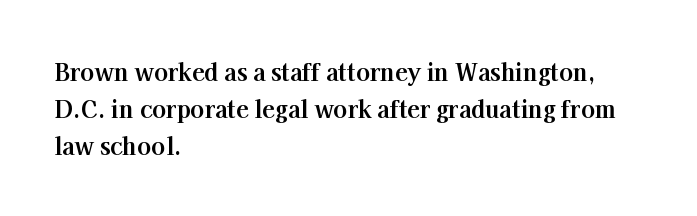
{"italic": "no", "bold": "yes", "underline": "no", "align": "left", "line_spacing": "normal", "line_spacing_ratio": 1.6, "letter_spacing": "normal", "letter_spacing_em": 0.0, "glyph_px": 23}
